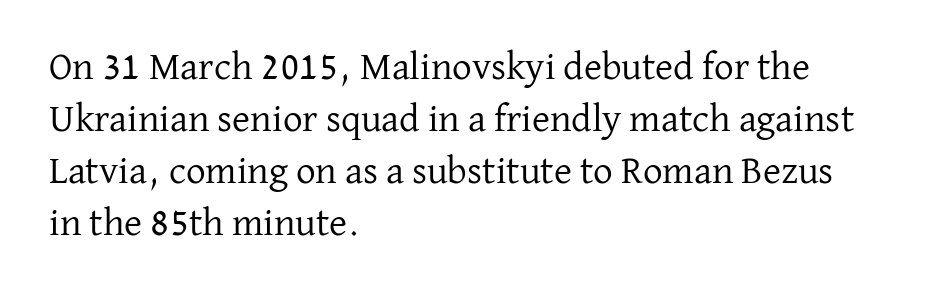
Compared with typical body copy, the letter spacing here is the same. Type style note: has serifs. Regarding leading, the lines here are spaced in the standard way. Each letter keeps its own natural width here, so spacing adapts to shape. Tall strokes in this sample are plumb rather than angled.
